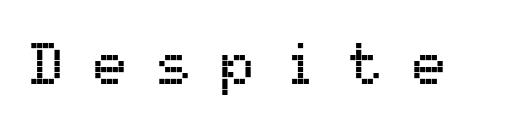
The image shows 58 px sans-serif type, upright, monospaced; set unusually wide letter spacing (+0.5 em), not underlined; medium stroke contrast and a medium x-height.
